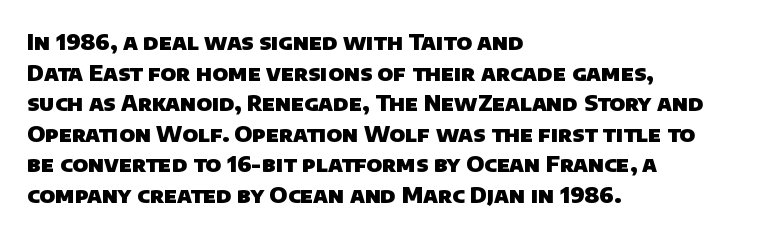
{"bold": "yes", "underline": "no", "align": "left", "line_spacing": "normal", "line_spacing_ratio": 1.39, "letter_spacing": "normal", "letter_spacing_em": 0.0, "glyph_px": 22}
